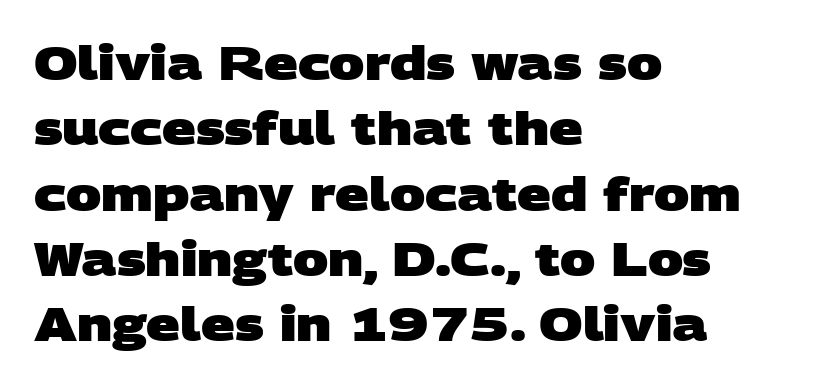
{"serif": "no", "bold": "yes", "weight": "heavy", "width": "wide", "stroke_contrast": "low", "x_height": "large", "monospaced": "no", "underline": "no", "align": "left", "line_spacing": "normal", "line_spacing_ratio": 1.39, "letter_spacing": "normal", "letter_spacing_em": 0.0, "glyph_px": 47}
